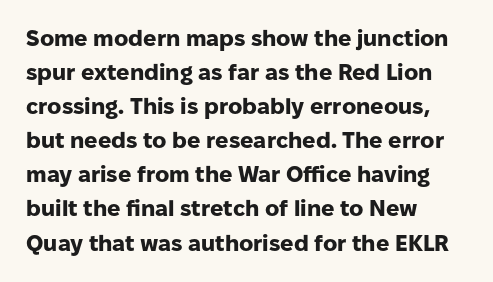
The image shows 22 px bold type, upright; set left-aligned, normal line spacing (1.55x), normal letter spacing, not underlined.
